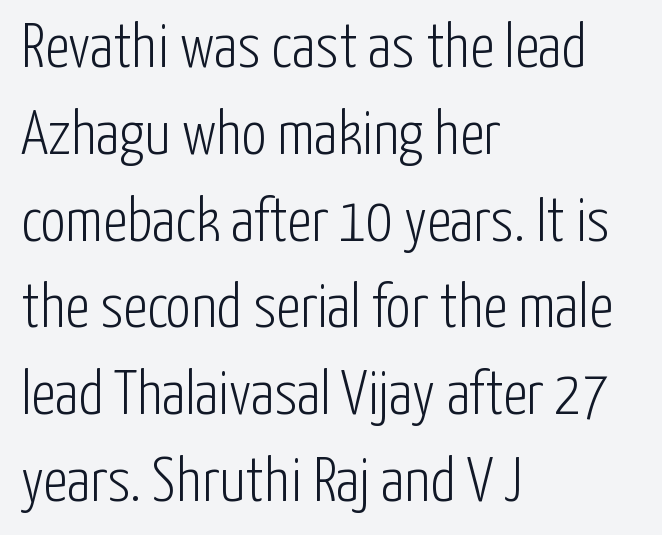
The image shows 62 px light, condensed sans-serif type, upright; set left-aligned, normal line spacing (1.4x), normal letter spacing, not underlined; low stroke contrast and a medium x-height.
